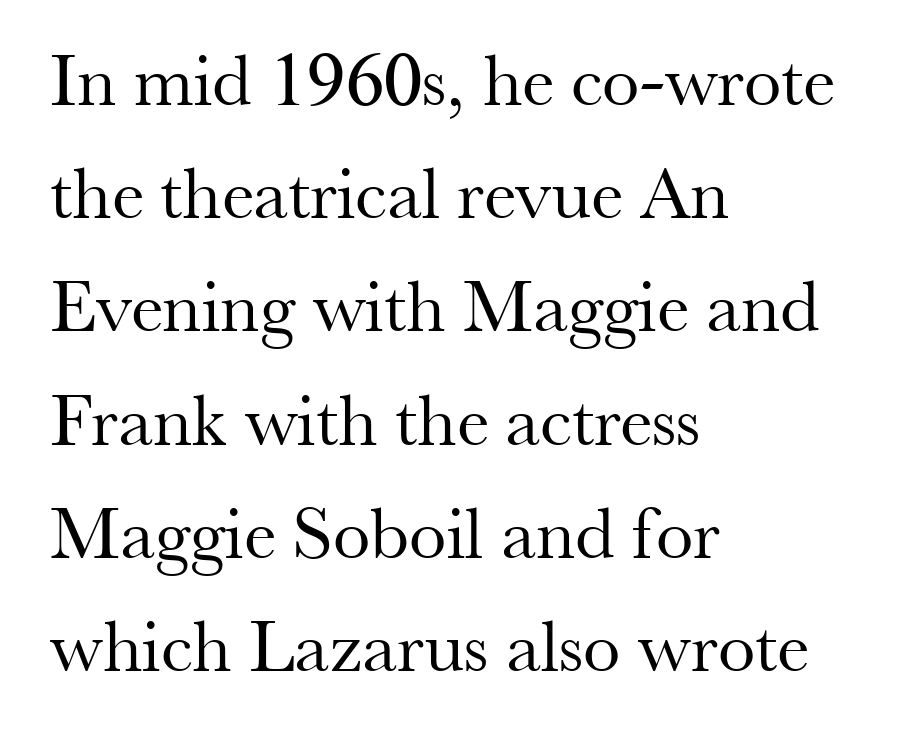
Q: Is the text bold? A: No.
Q: Is the text italic (slanted)? A: No, it is upright.
Q: Is the typeface a serif or a sans-serif typeface? A: Serif.
Q: Is the text underlined? A: No.
Q: How is the paragraph aligned? A: Left-aligned.
Q: Is the spacing between letters normal or unusually wide? A: Normal.
Q: Is the spacing between lines tight, normal or loose? A: Normal.
Q: Width (condensed, normal, or wide)? A: Normal.
Q: Stroke contrast? A: Medium.
Q: x-height? A: Small.
Q: Monospaced? A: No.
